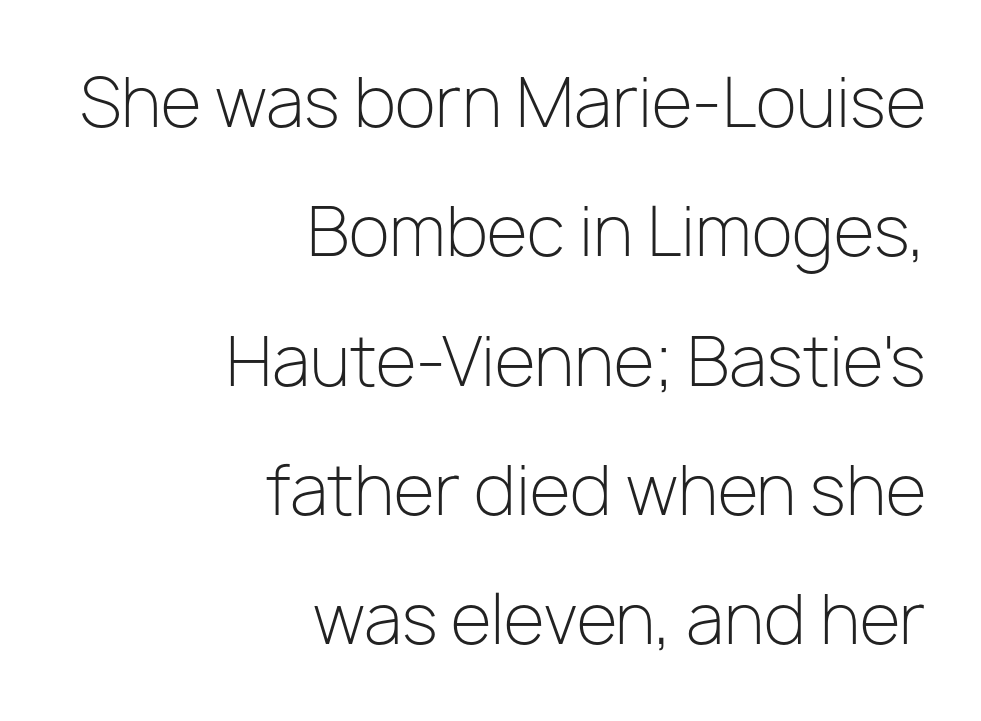
Horizontal bands of white between lines are thick stripes. Weight: in the light-to-regular range. The specimen omits any rule beneath the text block's lines. If you drew a line through each stem, it would be perfectly vertical. In terms of letterform style, serifs are entirely absent.
